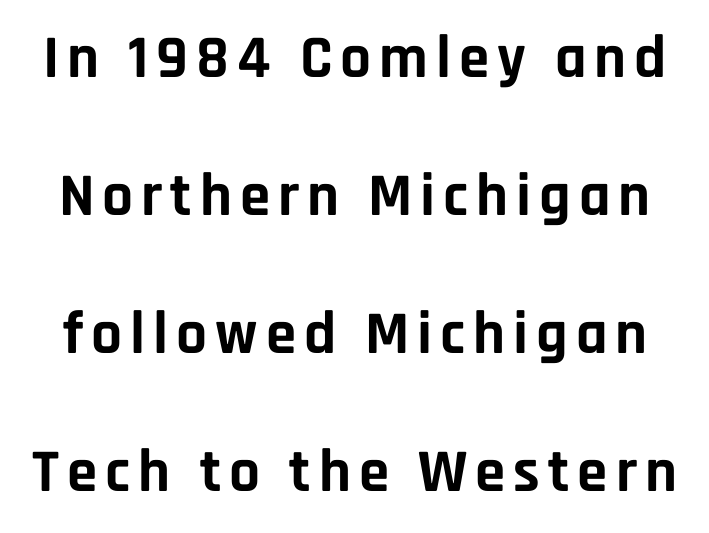
Letters rest on an invisible, unmarked baseline. The designer went with a sans here, leaving each stem footless. Note the varied advance widths — an 'i' is clearly narrower than an 'm'. Do the letters lean? They stand straight.
